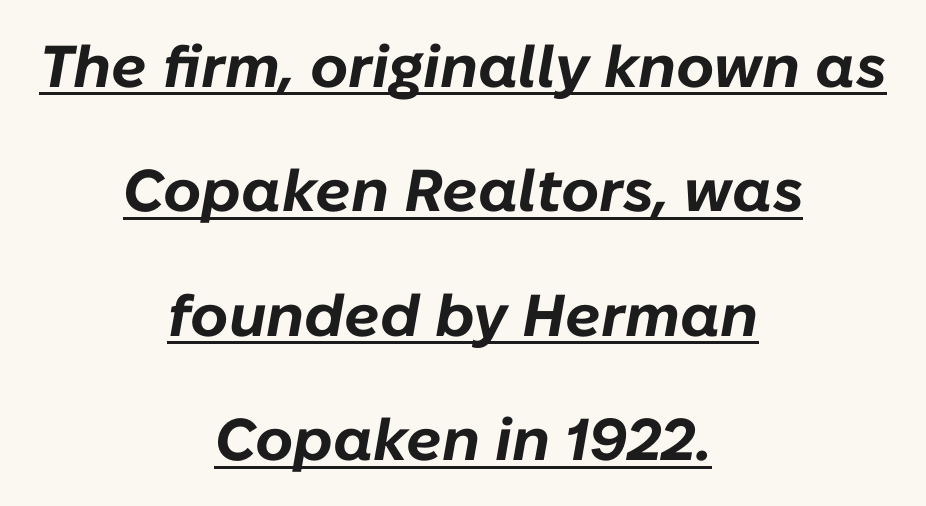
Q: Is the text bold? A: Yes.
Q: Is the text italic (slanted)? A: Yes, it leans right by about 10 degrees.
Q: Is the text underlined? A: Yes.
Q: How is the paragraph aligned? A: Centered.
Q: Is the spacing between letters normal or unusually wide? A: Normal.
Q: Is the spacing between lines tight, normal or loose? A: Loose.
Q: Width (condensed, normal, or wide)? A: Normal.
Q: Stroke contrast? A: Low.
Q: x-height? A: Medium.
Q: Monospaced? A: No.
